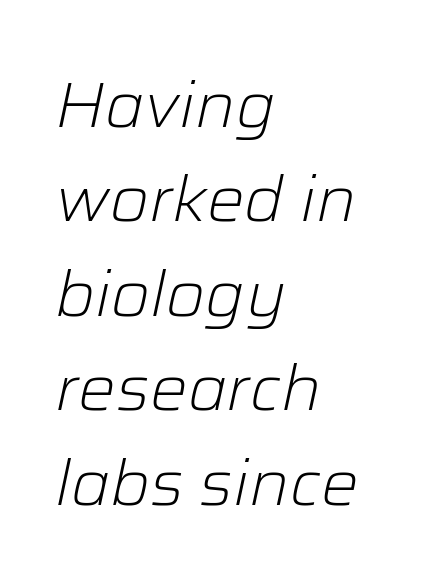
The image shows 63 px light type, italic (leaning right); set left-aligned, normal line spacing (1.5x), normal letter spacing, not underlined; low stroke contrast and a medium x-height.
